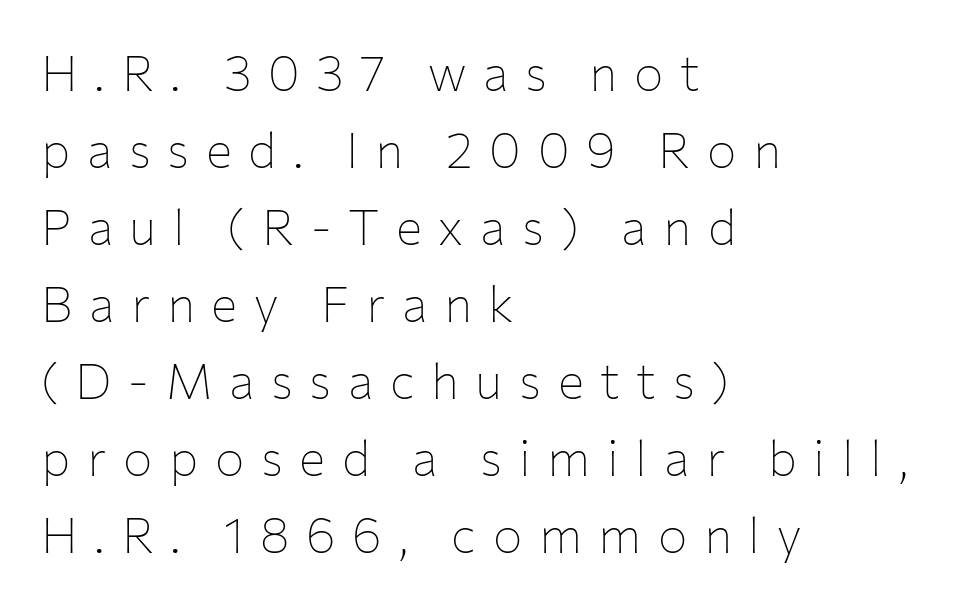
{"serif": "no", "italic": "no", "bold": "no", "weight": "thin", "width": "normal", "stroke_contrast": "low", "x_height": "medium", "monospaced": "no", "underline": "no", "align": "left", "line_spacing": "normal", "line_spacing_ratio": 1.57, "letter_spacing": "wide", "letter_spacing_em": 0.34, "glyph_px": 49}
